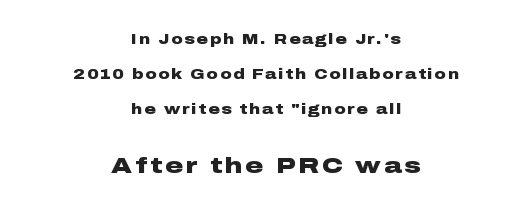
Q: Is the text bold? A: Yes.
Q: Is the text italic (slanted)? A: No, it is upright.
Q: Is the text underlined? A: No.
Q: How is the paragraph aligned? A: Centered.
Q: Is the spacing between lines tight, normal or loose? A: Loose.
Q: Which block of text is set in a larger size, the first (top) or the second (bottom)? A: The second (bottom) one.
